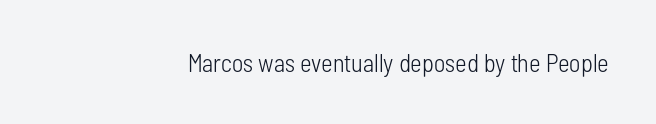
The rendering keeps characters at their native spacing. The font sits on the lighter half of the weight spectrum, regular included. Quick note: underline off. Is there any slant? The stems are plumb.
